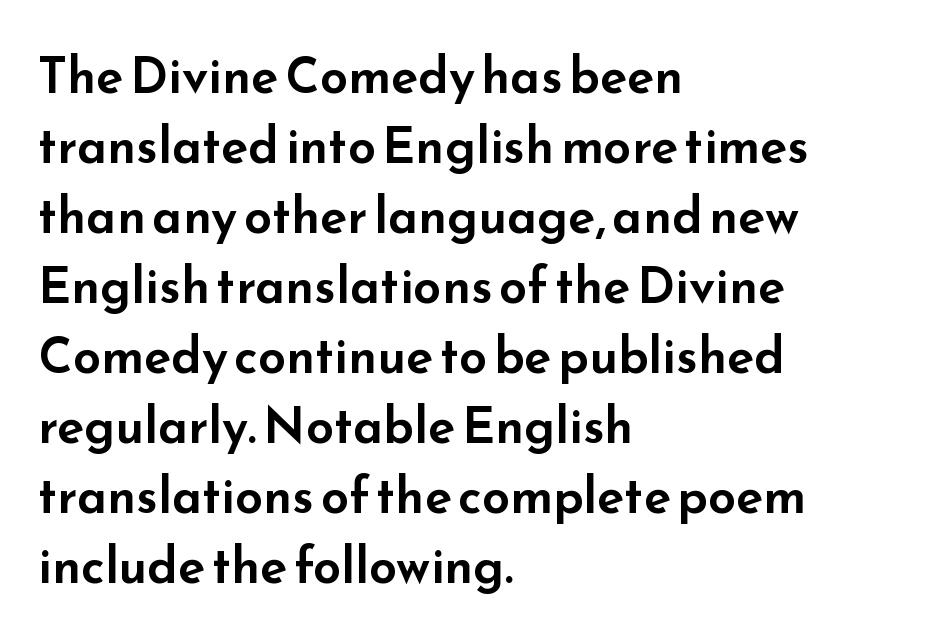
The image shows 50 px wide sans-serif type, upright; set left-aligned, normal line spacing (1.4x), normal letter spacing, not underlined; low stroke contrast and a small x-height.
